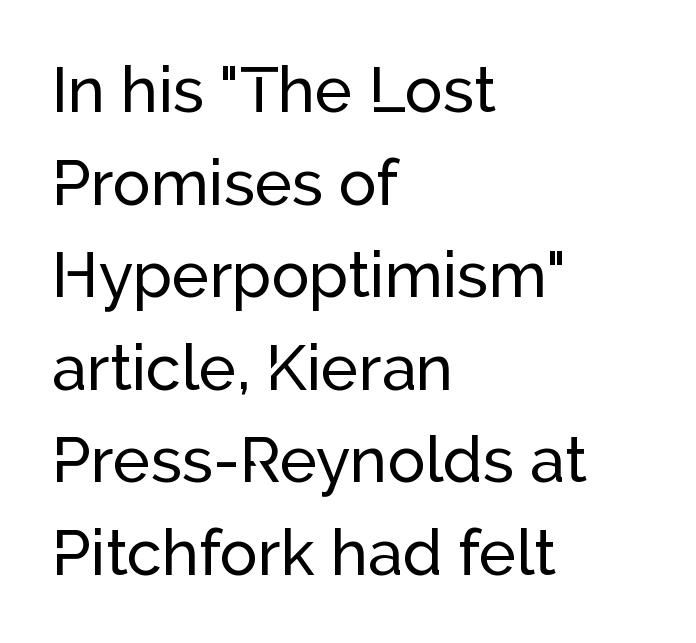
Q: Is the text italic (slanted)? A: No, it is upright.
Q: Is the typeface a serif or a sans-serif typeface? A: Sans-serif.
Q: Is the text underlined? A: No.
Q: How is the paragraph aligned? A: Left-aligned.
Q: Is the spacing between letters normal or unusually wide? A: Normal.
Q: Is the spacing between lines tight, normal or loose? A: Normal.
Q: Width (condensed, normal, or wide)? A: Normal.
Q: Stroke contrast? A: Low.
Q: x-height? A: Medium.
Q: Monospaced? A: No.
